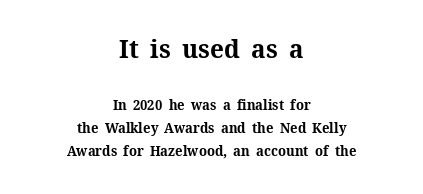
Does the leading feel generous? No, just average. On the weight axis this lands at bold, roughly 700. Does extra space separate the letters? No, they use regular spacing. Reading down the block, each line starts at a different indent, mirrored at its end.
